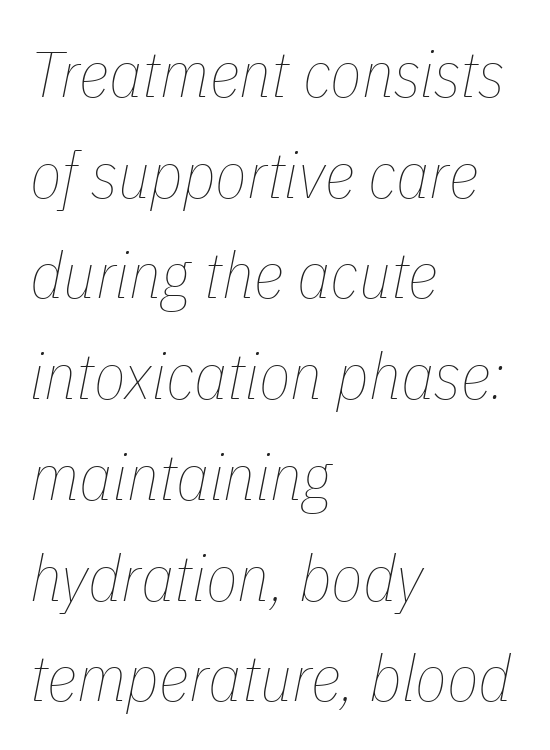
{"italic": "yes", "lean": "right", "slant_degrees": 11, "bold": "no", "weight": "thin", "width": "condensed", "stroke_contrast": "low", "x_height": "medium", "monospaced": "no", "underline": "no", "align": "left", "line_spacing": "normal", "line_spacing_ratio": 1.55, "letter_spacing": "normal", "letter_spacing_em": 0.0, "glyph_px": 65}
